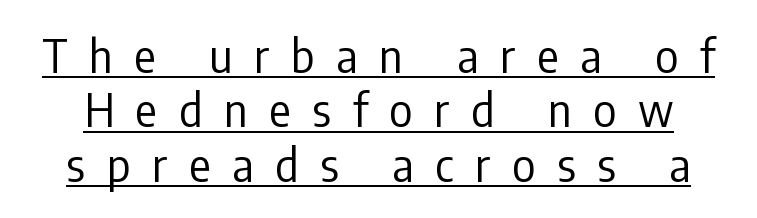
A baseline rule has been typeset under these characters. The lettering stays uniformly vertical, giving the passage a roman look. Character widths vary here, with narrow letters taking less room than wide ones. Bold? No — there's no thickening of the strokes.
